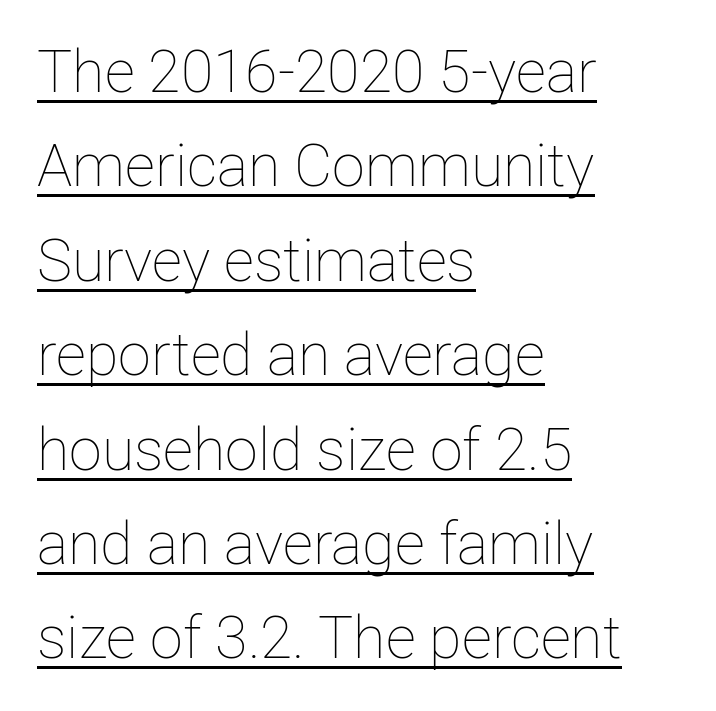
The image shows 59 px thin type, upright; set left-aligned, normal line spacing (1.6x), normal letter spacing, underlined; low stroke contrast and a medium x-height.
